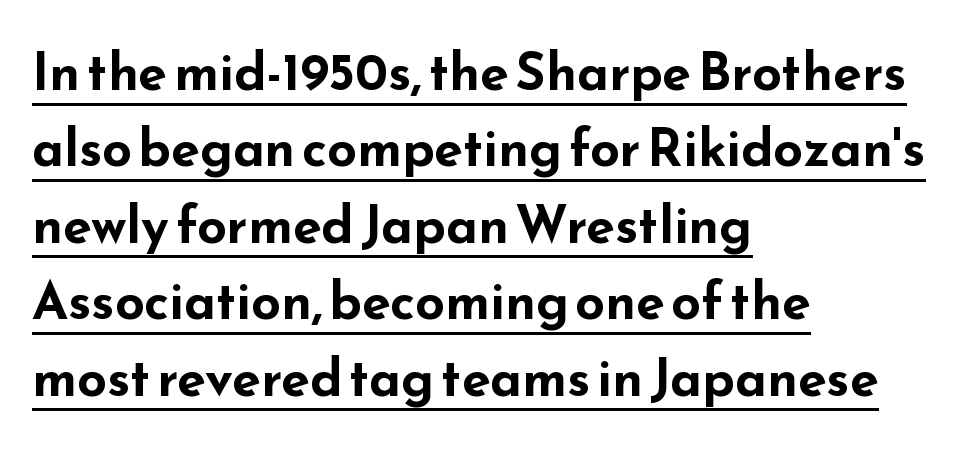
{"serif": "no", "italic": "no", "bold": "yes", "weight": "bold", "width": "wide", "stroke_contrast": "low", "x_height": "small", "monospaced": "no", "underline": "yes", "align": "left", "line_spacing": "normal", "line_spacing_ratio": 1.47, "letter_spacing": "normal", "letter_spacing_em": 0.0, "glyph_px": 52}
